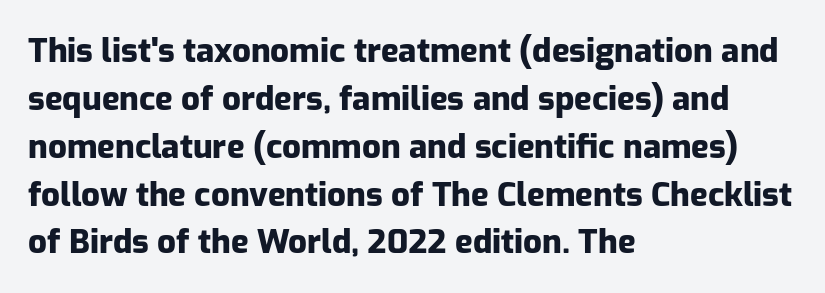
Q: Is the text bold? A: Yes.
Q: Is the text italic (slanted)? A: No, it is upright.
Q: Is the typeface a serif or a sans-serif typeface? A: Sans-serif.
Q: Is the text underlined? A: No.
Q: How is the paragraph aligned? A: Left-aligned.
Q: Is the spacing between letters normal or unusually wide? A: Normal.
Q: Is the spacing between lines tight, normal or loose? A: Normal.
Q: Width (condensed, normal, or wide)? A: Normal.
Q: Stroke contrast? A: Low.
Q: x-height? A: Medium.
Q: Monospaced? A: No.
